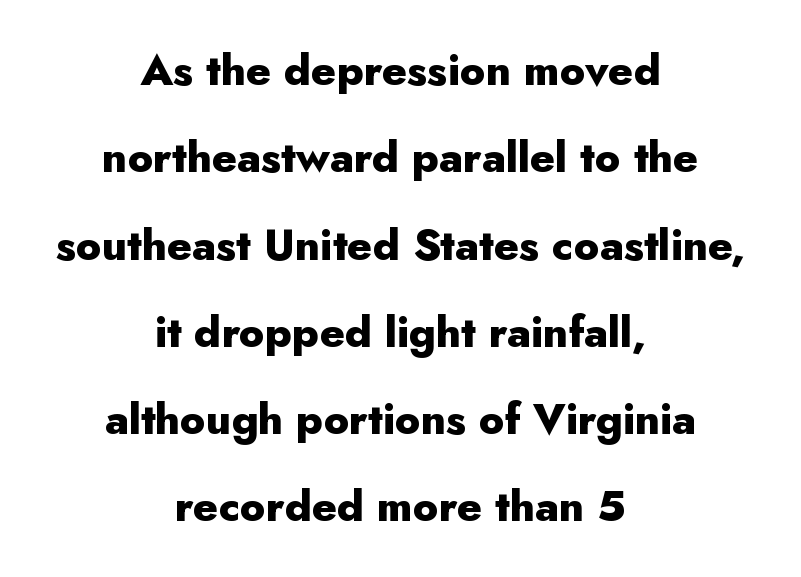
Nothing sits at the stroke ends, so this counts as sans-serif. Every row of glyphs is offset so its center matches the block's center. The glyphs have the mass of a bold cut. Letter spacing: default. The lettering stays uniformly vertical, giving the passage a roman look. Rows of type keep a wide berth in the vertical direction.
